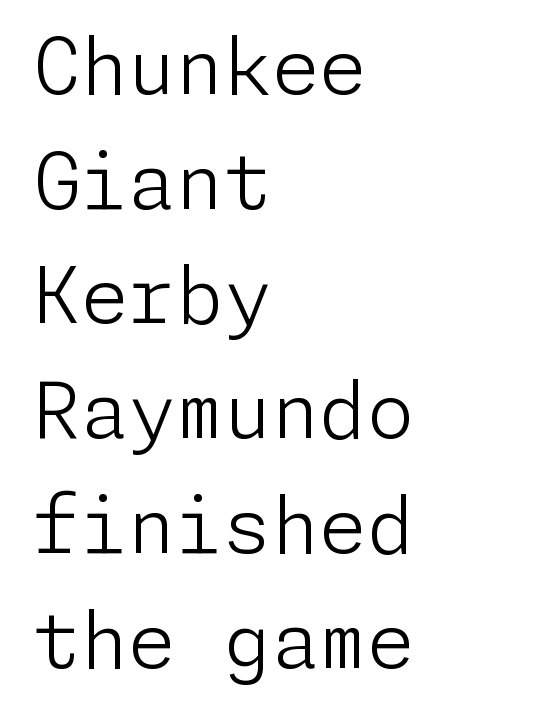
The image shows 77 px light sans-serif type, upright; set left-aligned, normal line spacing (1.49x), normal letter spacing, not underlined; low stroke contrast and a medium x-height.
